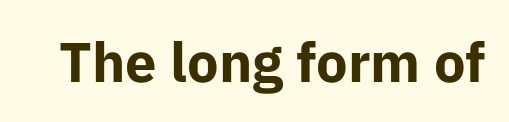
Q: Is the text bold? A: Yes.
Q: Is the text italic (slanted)? A: No, it is upright.
Q: Is the typeface a serif or a sans-serif typeface? A: Sans-serif.
Q: Is the text underlined? A: No.
Q: Is the spacing between letters normal or unusually wide? A: Normal.
Q: Width (condensed, normal, or wide)? A: Normal.
Q: Stroke contrast? A: Low.
Q: x-height? A: Medium.
Q: Monospaced? A: No.
